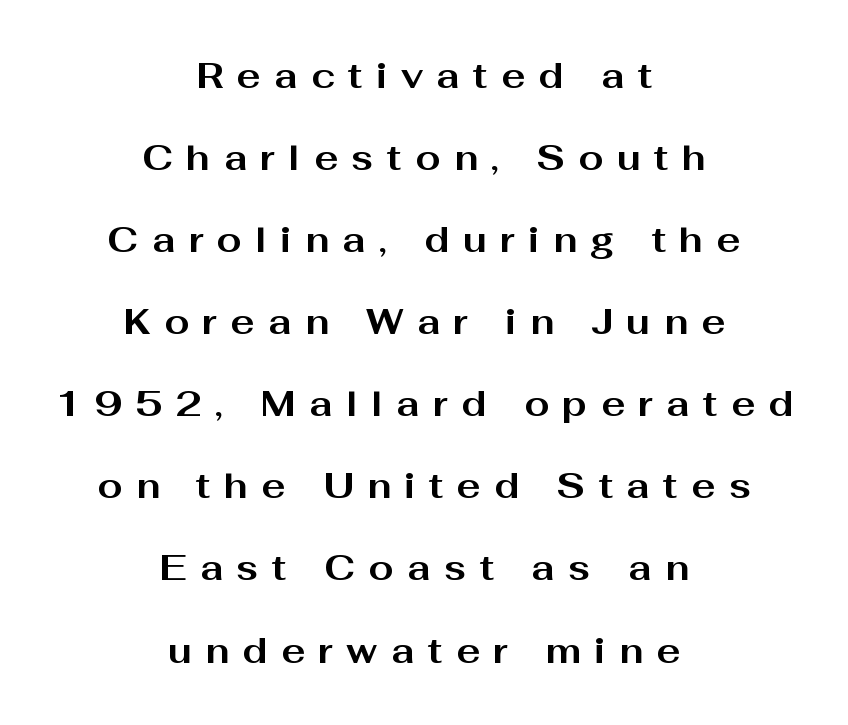
Q: Is the text bold? A: Yes.
Q: Is the text italic (slanted)? A: No, it is upright.
Q: Is the typeface a serif or a sans-serif typeface? A: Sans-serif.
Q: Is the text underlined? A: No.
Q: How is the paragraph aligned? A: Centered.
Q: Is the spacing between letters normal or unusually wide? A: Unusually wide.
Q: Is the spacing between lines tight, normal or loose? A: Loose.
Q: Width (condensed, normal, or wide)? A: Wide.
Q: Stroke contrast? A: Medium.
Q: x-height? A: Medium.
Q: Monospaced? A: No.
